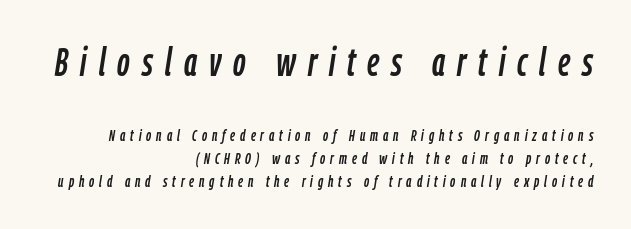
{"italic": "yes", "lean": "right", "slant_degrees": 9, "width": "condensed", "stroke_contrast": "low", "x_height": "medium", "monospaced": "no", "underline": "no", "align": "right", "line_spacing": "normal", "line_spacing_ratio": 1.43, "letter_spacing": "wide", "letter_spacing_em": 0.31, "larger_block": "first", "size_ratio": 2.44, "glyph_px": 39}
